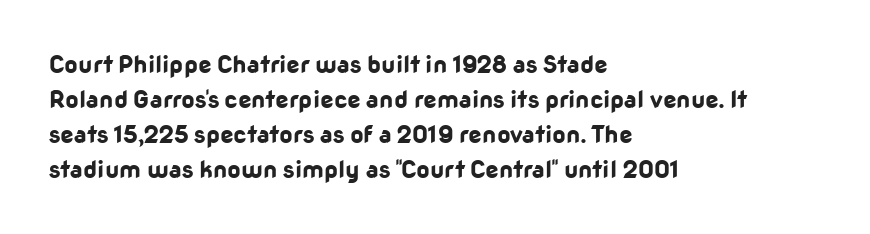
The image shows 24 px bold type, upright; set left-aligned, normal line spacing (1.46x), normal letter spacing, not underlined.
